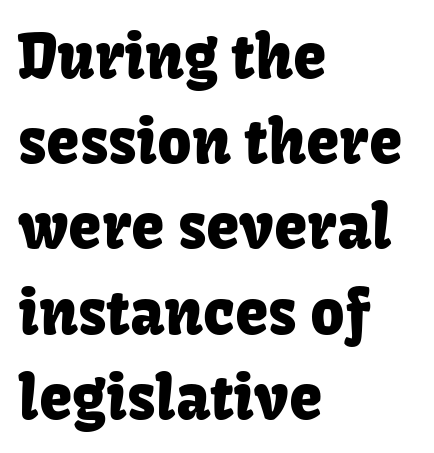
Q: Is the text italic (slanted)? A: No, it is upright.
Q: Is the typeface a serif or a sans-serif typeface? A: Sans-serif.
Q: Is the text underlined? A: No.
Q: How is the paragraph aligned? A: Left-aligned.
Q: Is the spacing between letters normal or unusually wide? A: Normal.
Q: Is the spacing between lines tight, normal or loose? A: Normal.
Q: Width (condensed, normal, or wide)? A: Normal.
Q: Stroke contrast? A: Low.
Q: x-height? A: Medium.
Q: Monospaced? A: No.
